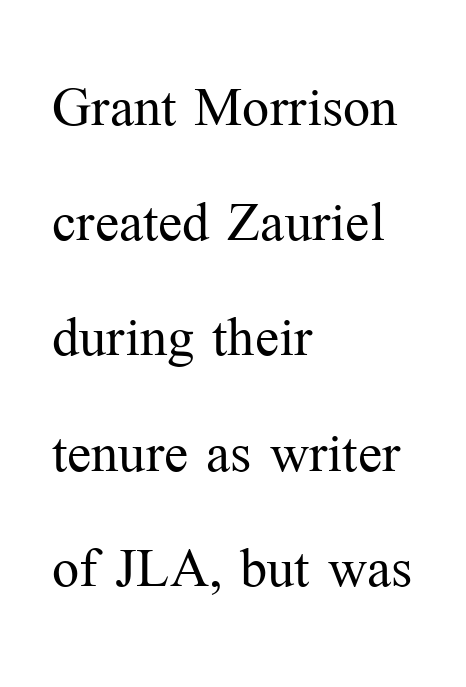
Q: Is the text bold? A: No.
Q: Is the text italic (slanted)? A: No, it is upright.
Q: Is the typeface a serif or a sans-serif typeface? A: Serif.
Q: Is the text underlined? A: No.
Q: How is the paragraph aligned? A: Left-aligned.
Q: Is the spacing between letters normal or unusually wide? A: Normal.
Q: Is the spacing between lines tight, normal or loose? A: Normal.
Q: Width (condensed, normal, or wide)? A: Normal.
Q: Stroke contrast? A: Medium.
Q: x-height? A: Medium.
Q: Monospaced? A: No.
